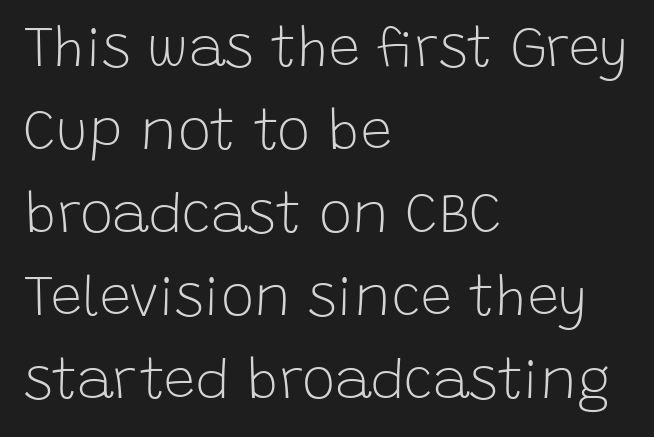
{"serif": "no", "italic": "no", "bold": "no", "weight": "light", "width": "normal", "stroke_contrast": "low", "x_height": "large", "monospaced": "no", "underline": "no", "align": "left", "line_spacing": "normal", "line_spacing_ratio": 1.48, "letter_spacing": "normal", "letter_spacing_em": 0.0, "glyph_px": 56}
